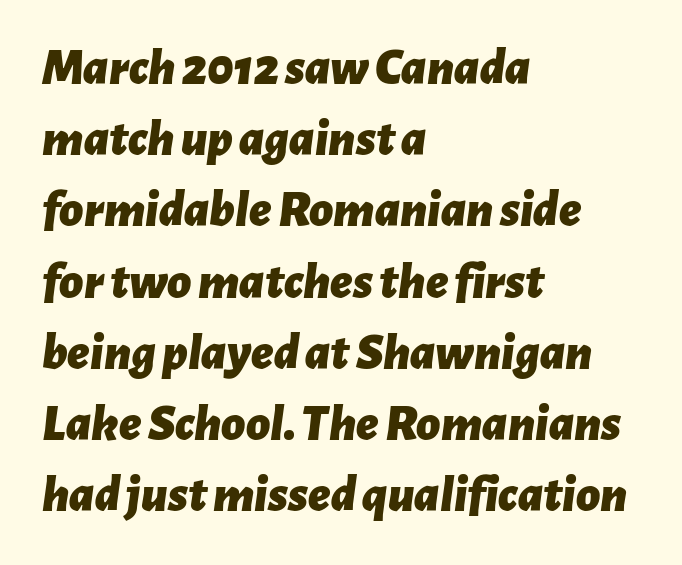
Look at the tracking — it's just the regular setting, nothing added. This is heavy type, rendered in bold. The typography opts for an oblique posture over an upright one. Glance below the letters and you will spot only blank space. Where is the straight margin? On the left.
